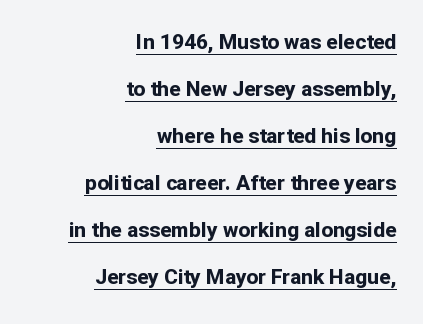
The image shows 21 px bold type, upright; set right-aligned, loose line spacing (2.24x), normal letter spacing, underlined.
